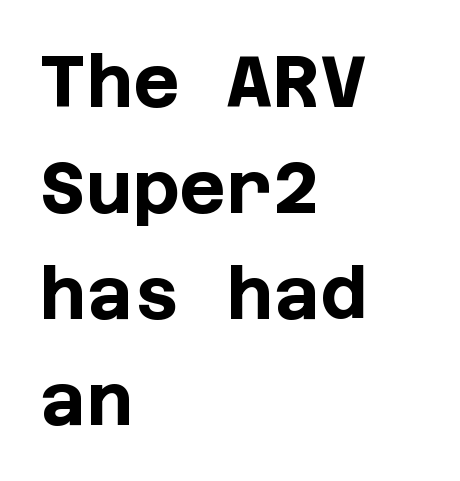
The setting favours the left margin, as ordinary paragraphs usually do. Typesetter's note: full bold, strokes at maximum text heaviness. The area under the type is left untouched. There is no visible air inserted between adjacent glyphs.
